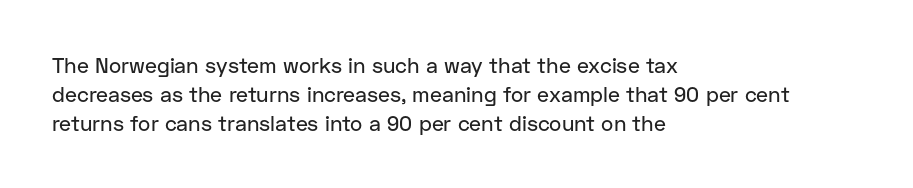
The image shows 21 px text type, upright; set left-aligned, normal line spacing (1.37x), normal letter spacing, not underlined.
